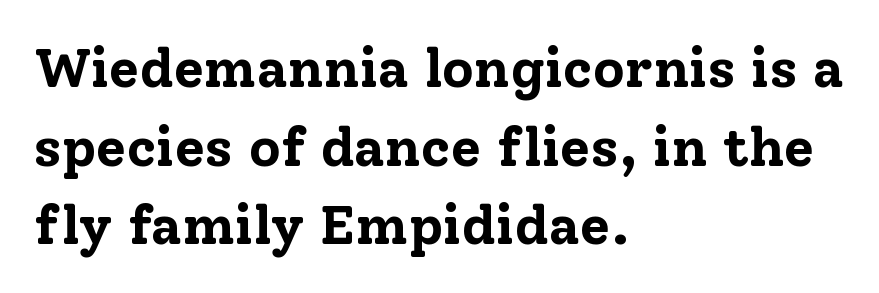
Tracking here is standard; glyphs follow each other at the usual distance. The space directly below the letters is spotless. Looks like regular typesetting: each glyph gets only the width it needs. In CSS terms this would be text-align: left. Rendered with straight, roman letterforms. Evenly set lines give the paragraph a standard silhouette.
